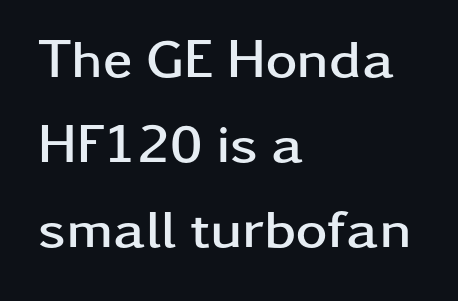
Q: Is the text bold? A: Yes.
Q: Is the text italic (slanted)? A: No, it is upright.
Q: Is the typeface a serif or a sans-serif typeface? A: Sans-serif.
Q: Is the text underlined? A: No.
Q: How is the paragraph aligned? A: Left-aligned.
Q: Is the spacing between letters normal or unusually wide? A: Normal.
Q: Is the spacing between lines tight, normal or loose? A: Normal.
Q: Width (condensed, normal, or wide)? A: Wide.
Q: Stroke contrast? A: Low.
Q: x-height? A: Medium.
Q: Monospaced? A: No.
